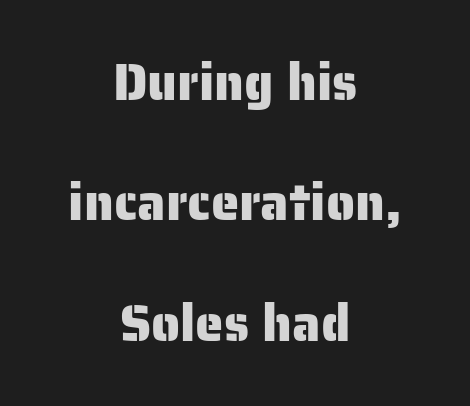
Q: Is the text italic (slanted)? A: No, it is upright.
Q: Is the typeface a serif or a sans-serif typeface? A: Sans-serif.
Q: Is the text underlined? A: No.
Q: How is the paragraph aligned? A: Centered.
Q: Is the spacing between letters normal or unusually wide? A: Normal.
Q: Is the spacing between lines tight, normal or loose? A: Loose.
Q: Width (condensed, normal, or wide)? A: Normal.
Q: Stroke contrast? A: Low.
Q: x-height? A: Medium.
Q: Monospaced? A: No.
